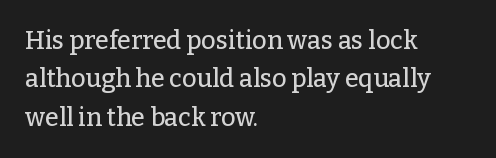
These lines stack with their left ends in a neat column. This is the regular roman posture of the typeface. Leading matches the norm, producing a regular column. No extra tracking has been applied to these lines. Type without underlining.
